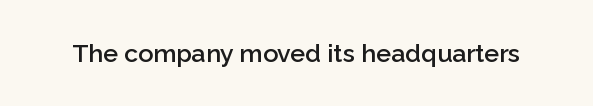
The letters stand upright; this is a roman face. Words appear dense and cohesive because spacing is normal. What weight is shown? A semibold, between regular and bold. The passage shown is not underscored anywhere.
